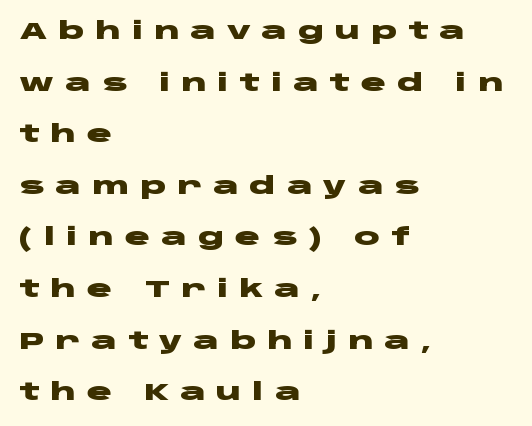
{"italic": "no", "bold": "yes", "underline": "no", "align": "left", "line_spacing": "loose", "line_spacing_ratio": 2.15, "letter_spacing": "wide", "letter_spacing_em": 0.45, "glyph_px": 24}
